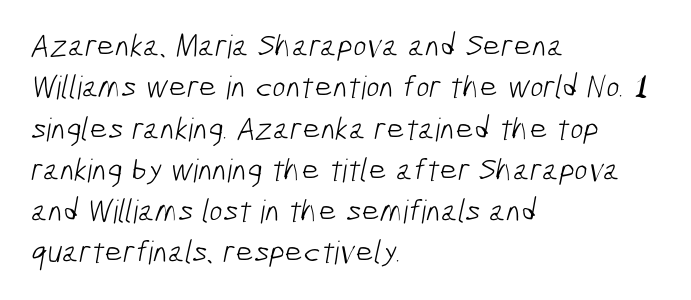
The image shows 32 px light, condensed sans-serif type; set left-aligned, normal line spacing (1.29x), normal letter spacing, not underlined; low stroke contrast and a medium x-height.
